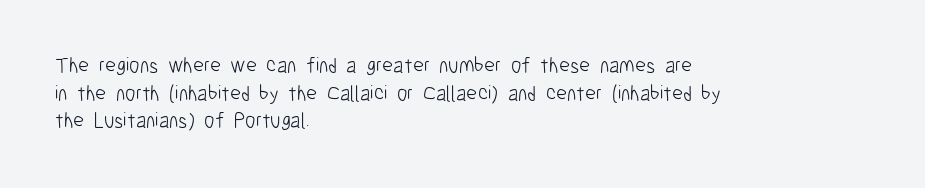
Teacher's note: observe the even left margin — that is flush-left alignment. The line texture is even and compact thanks to regular tracking. The lettering stays uniformly vertical, giving the passage a roman look. The baseline area is clear.
